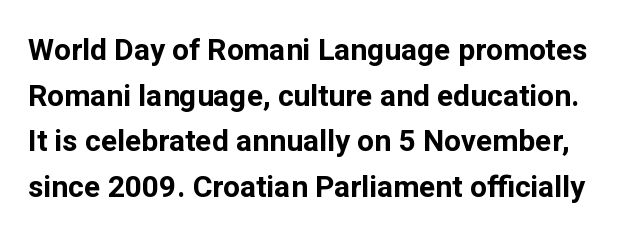
Q: Is the text bold? A: Yes.
Q: Is the text italic (slanted)? A: No, it is upright.
Q: Is the typeface a serif or a sans-serif typeface? A: Sans-serif.
Q: Is the text underlined? A: No.
Q: Is the spacing between letters normal or unusually wide? A: Normal.
Q: Is the spacing between lines tight, normal or loose? A: Normal.
Q: Width (condensed, normal, or wide)? A: Normal.
Q: Stroke contrast? A: Low.
Q: x-height? A: Medium.
Q: Monospaced? A: No.
